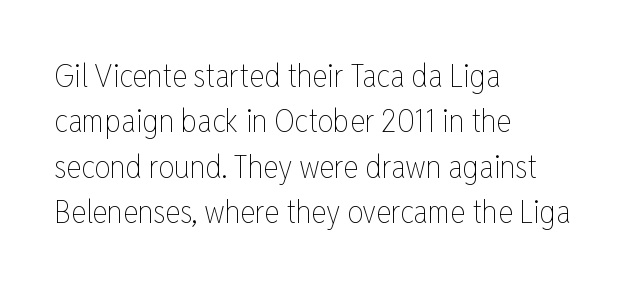
Clear beneath every line of the passage. Italic: no, the glyphs are upright roman. Vertically, the passage feels balanced, rows spaced as you'd expect. Think of a printed novel: that variable character pitch is what you see here. Nobody touched the tracking dial on this one.
